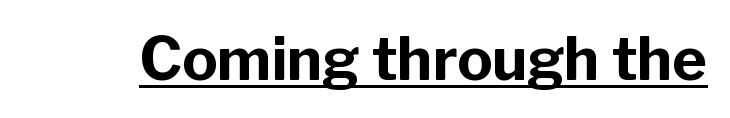
{"serif": "no", "italic": "no", "bold": "yes", "weight": "bold", "width": "normal", "stroke_contrast": "low", "x_height": "medium", "monospaced": "no", "underline": "yes", "letter_spacing": "normal", "letter_spacing_em": 0.0, "glyph_px": 59}
